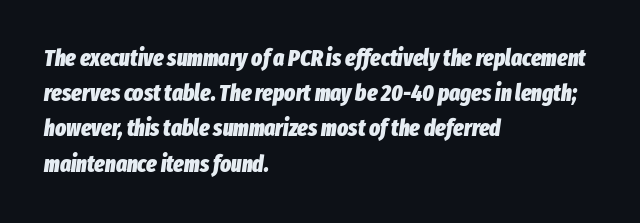
{"italic": "yes", "lean": "right", "slant_degrees": 8, "bold": "yes", "underline": "no", "align": "left", "line_spacing": "normal", "line_spacing_ratio": 1.53, "letter_spacing": "normal", "letter_spacing_em": 0.0, "glyph_px": 23}
